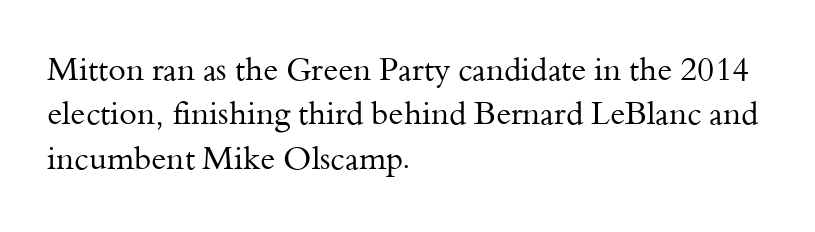
Q: Is the text bold? A: No.
Q: Is the text italic (slanted)? A: No, it is upright.
Q: Is the typeface a serif or a sans-serif typeface? A: Serif.
Q: Is the text underlined? A: No.
Q: How is the paragraph aligned? A: Left-aligned.
Q: Is the spacing between letters normal or unusually wide? A: Normal.
Q: Is the spacing between lines tight, normal or loose? A: Normal.
Q: Width (condensed, normal, or wide)? A: Normal.
Q: Stroke contrast? A: Medium.
Q: x-height? A: Small.
Q: Monospaced? A: No.
